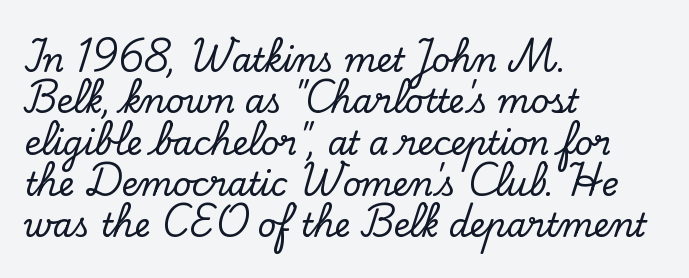
Q: Is the text italic (slanted)? A: Yes.
Q: Is the typeface a serif or a sans-serif typeface? A: Serif.
Q: Is the text underlined? A: No.
Q: How is the paragraph aligned? A: Left-aligned.
Q: Is the spacing between letters normal or unusually wide? A: Normal.
Q: Is the spacing between lines tight, normal or loose? A: Normal.
Q: Width (condensed, normal, or wide)? A: Normal.
Q: Stroke contrast? A: Low.
Q: x-height? A: Small.
Q: Monospaced? A: No.
